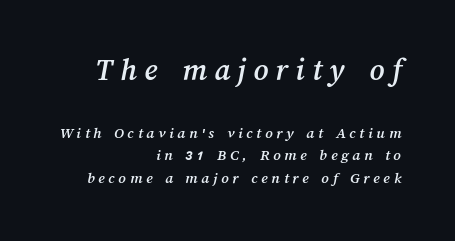
Between one letter and the next there's a generous, obvious gap. The emphasis by scale lands on block number one, above. Character widths vary here, with narrow letters taking less room than wide ones. Right-aligned paragraph, ragged on the left.
